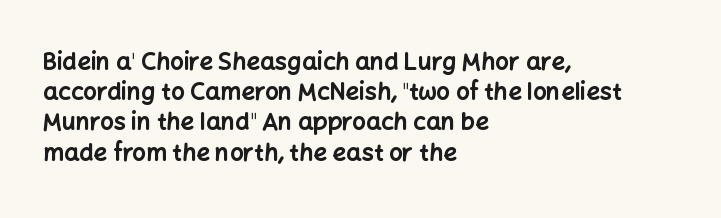
The ragged edge is on the right, which tells us the setting is flush left. The space beneath each line is pristine and unruled. This rendering leaves character spacing at its baseline value. The passage shown stacks its lines at a standard gap. Italic? Not at all — the glyphs are vertical. Emphasis by weight is at full strength: bold.
